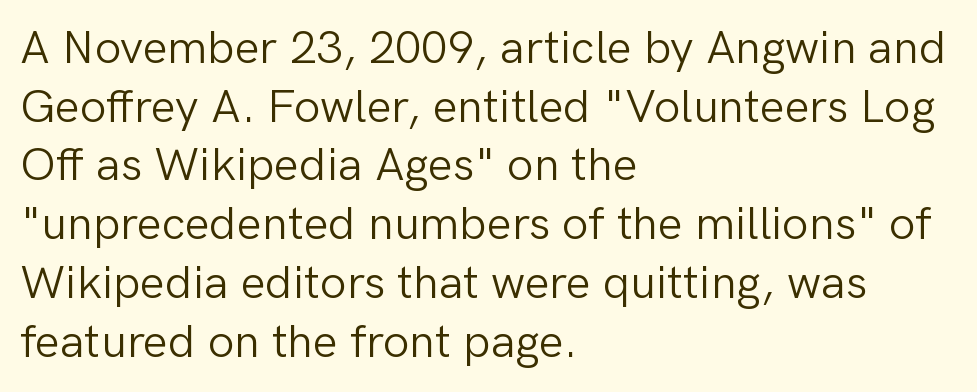
{"serif": "no", "italic": "no", "bold": "no", "weight": "light", "width": "normal", "stroke_contrast": "low", "x_height": "medium", "monospaced": "no", "underline": "no", "align": "left", "line_spacing": "normal", "line_spacing_ratio": 1.25, "letter_spacing": "normal", "letter_spacing_em": 0.0, "glyph_px": 47}
